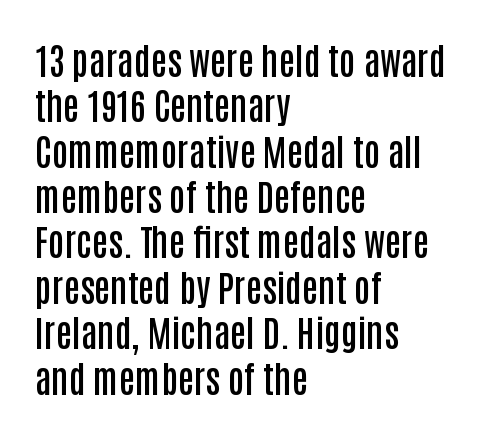
Every letter is mildly thick-stroked: semibold rather than bold. The ragged edge is on the right, which tells us the setting is flush left. This is roman type, the default non-slanted kind. Do the characters align in a grid? No, the font is proportional. The space directly below the letters is spotless.
